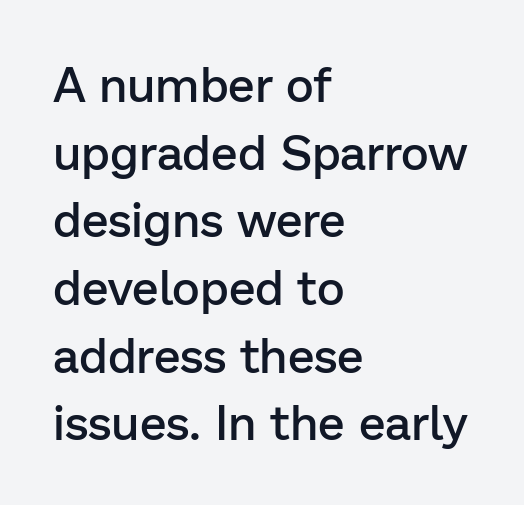
{"serif": "no", "italic": "no", "bold": "semi", "weight": "semibold", "width": "normal", "stroke_contrast": "low", "x_height": "medium", "monospaced": "no", "underline": "no", "align": "left", "line_spacing": "normal", "line_spacing_ratio": 1.41, "letter_spacing": "normal", "letter_spacing_em": 0.0, "glyph_px": 48}
